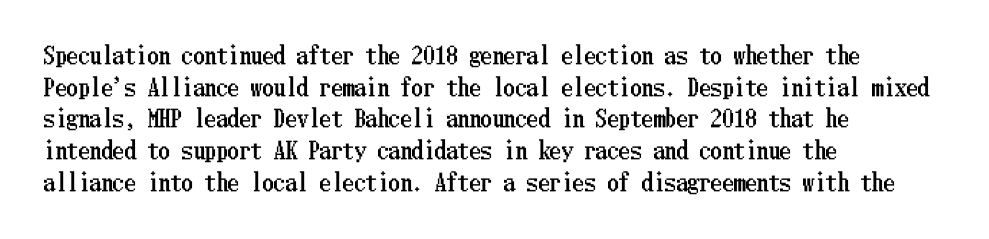
The tracking reads as untouched default to a designer's eye. These lines were composed using upright roman letters. A clean baseline with only descenders dipping below it. The designer left line spacing at the default. The lines are quadded left.
